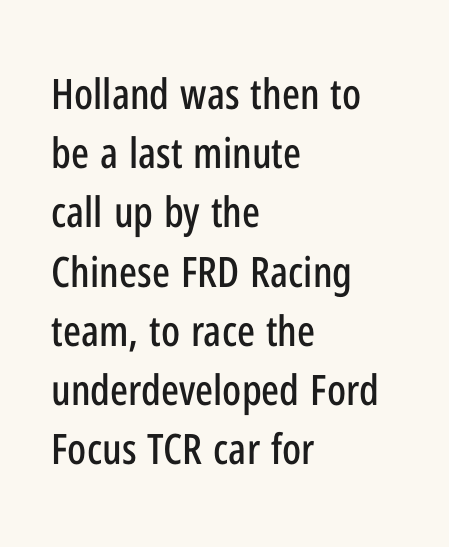
Q: Is the text italic (slanted)? A: No, it is upright.
Q: Is the typeface a serif or a sans-serif typeface? A: Sans-serif.
Q: Is the text underlined? A: No.
Q: How is the paragraph aligned? A: Left-aligned.
Q: Is the spacing between letters normal or unusually wide? A: Normal.
Q: Is the spacing between lines tight, normal or loose? A: Normal.
Q: Width (condensed, normal, or wide)? A: Condensed.
Q: Stroke contrast? A: Low.
Q: x-height? A: Medium.
Q: Monospaced? A: No.
